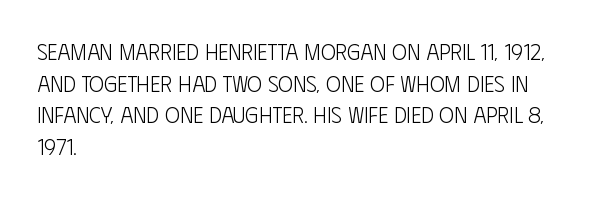
The image shows 22 px text type, upright; set left-aligned, normal line spacing (1.44x), normal letter spacing, not underlined.
